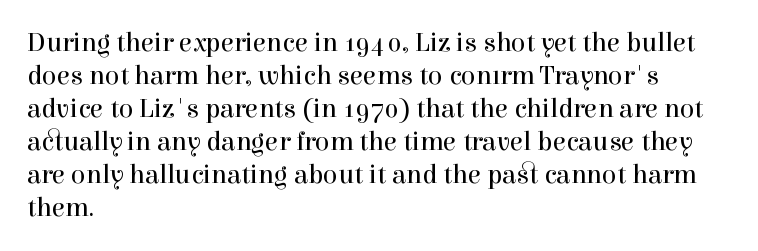
{"italic": "no", "bold": "no", "underline": "no", "align": "left", "line_spacing_ratio": 1.22, "letter_spacing": "normal", "letter_spacing_em": 0.0, "glyph_px": 27}
